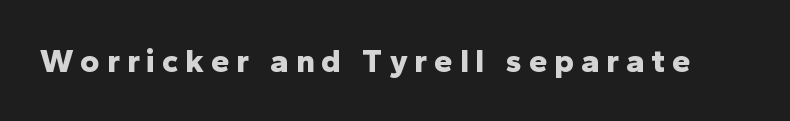
A full-strength bold gives these letters their thick strokes. The tracking jumps out immediately: characters are airy and widely separated. The baseline area is clear. Each letter keeps its own natural width here, so spacing adapts to shape.
